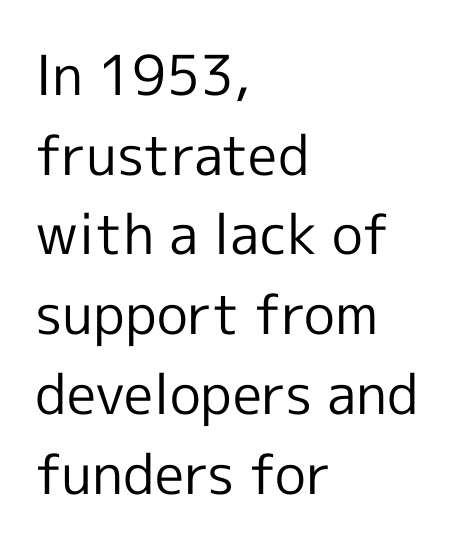
Q: Is the text bold? A: No.
Q: Is the text italic (slanted)? A: No, it is upright.
Q: Is the typeface a serif or a sans-serif typeface? A: Sans-serif.
Q: Is the text underlined? A: No.
Q: How is the paragraph aligned? A: Left-aligned.
Q: Is the spacing between letters normal or unusually wide? A: Normal.
Q: Is the spacing between lines tight, normal or loose? A: Normal.
Q: Width (condensed, normal, or wide)? A: Normal.
Q: x-height? A: Medium.
Q: Monospaced? A: No.
